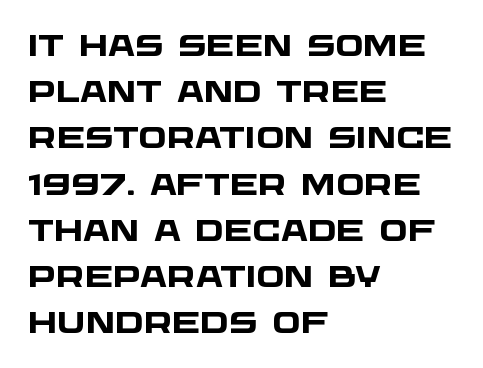
Q: Is the text bold? A: Yes.
Q: Is the typeface a serif or a sans-serif typeface? A: Sans-serif.
Q: Is the text underlined? A: No.
Q: How is the paragraph aligned? A: Left-aligned.
Q: Is the spacing between letters normal or unusually wide? A: Normal.
Q: Is the spacing between lines tight, normal or loose? A: Normal.
Q: Width (condensed, normal, or wide)? A: Wide.
Q: Stroke contrast? A: Low.
Q: x-height? A: Large.
Q: Monospaced? A: No.
